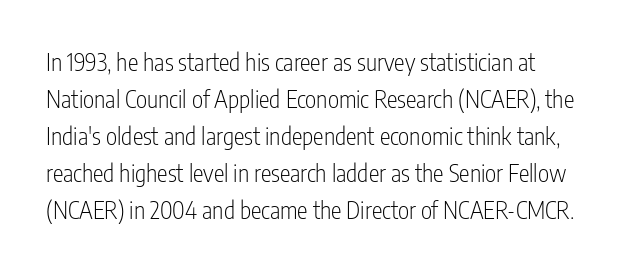
Q: Is the text bold? A: No.
Q: Is the text italic (slanted)? A: No, it is upright.
Q: Is the text underlined? A: No.
Q: Is the spacing between letters normal or unusually wide? A: Normal.
Q: Is the spacing between lines tight, normal or loose? A: Normal.
